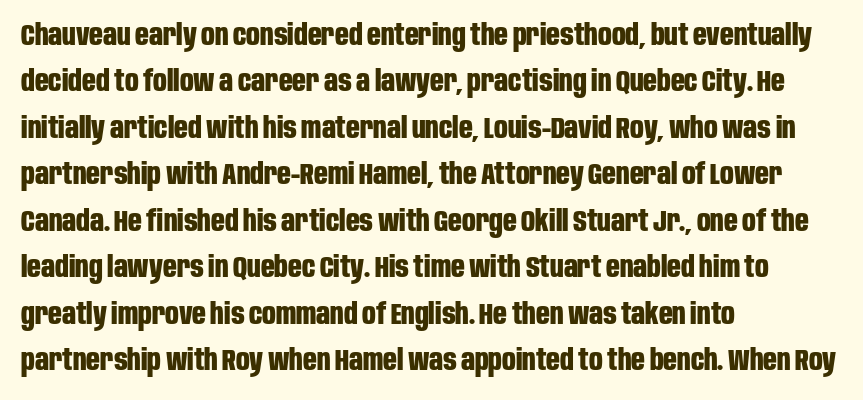
The image shows 30 px bold, condensed sans-serif type, upright; set left-aligned, normal line spacing (1.55x), normal letter spacing, not underlined; low stroke contrast and a large x-height.
